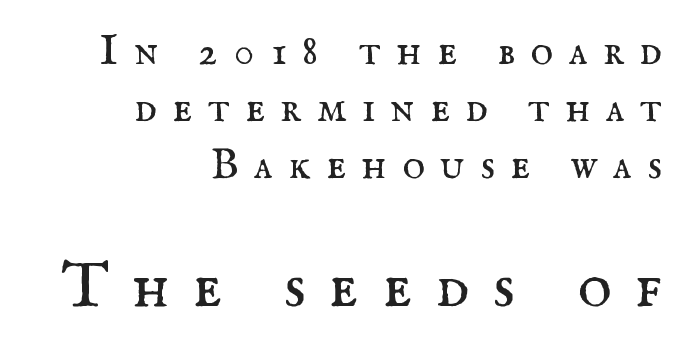
{"serif": "yes", "italic": "no", "bold": "no", "weight": "regular", "width": "normal", "stroke_contrast": "medium", "x_height": "small", "monospaced": "no", "underline": "no", "align": "right", "line_spacing": "normal", "line_spacing_ratio": 1.32, "letter_spacing": "wide", "letter_spacing_em": 0.36, "larger_block": "second", "size_ratio": 1.51, "glyph_px": 65}
